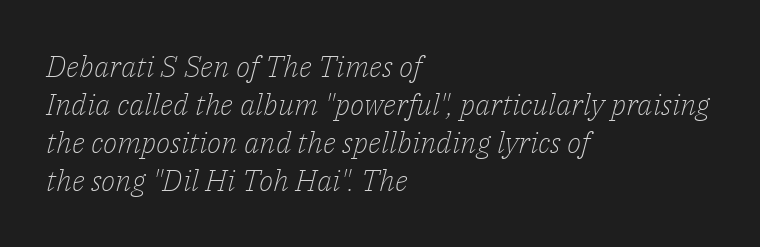
{"serif": "yes", "italic": "yes", "lean": "right", "slant_degrees": 14, "bold": "no", "weight": "light", "width": "normal", "stroke_contrast": "low", "x_height": "medium", "monospaced": "no", "underline": "no", "align": "left", "line_spacing": "normal", "line_spacing_ratio": 1.27, "letter_spacing": "normal", "letter_spacing_em": 0.0, "glyph_px": 30}
